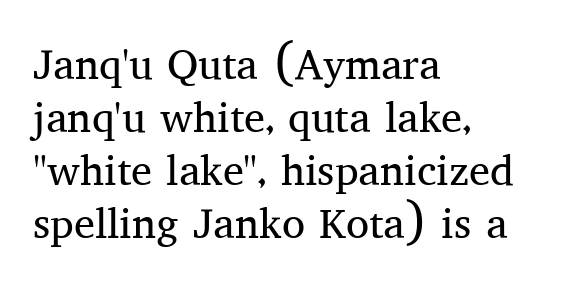
{"serif": "yes", "italic": "no", "bold": "no", "weight": "regular", "width": "normal", "stroke_contrast": "medium", "x_height": "medium", "monospaced": "no", "underline": "no", "align": "left", "line_spacing": "normal", "line_spacing_ratio": 1.26, "letter_spacing": "normal", "letter_spacing_em": 0.0, "glyph_px": 42}
